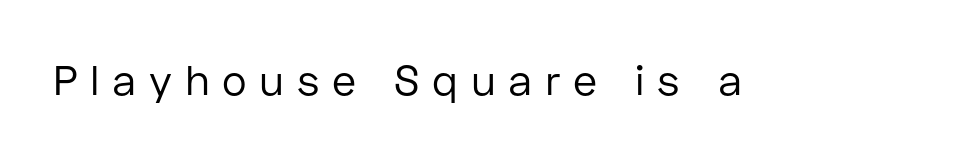
Is there any slant? The stems are plumb. Do the characters align in a grid? No, the font is proportional. Plain, unruled lines of type. These lines have a slow, spaced-out rhythm from letter to letter. Is this a sans? Yes — the strokes have no serifs.
